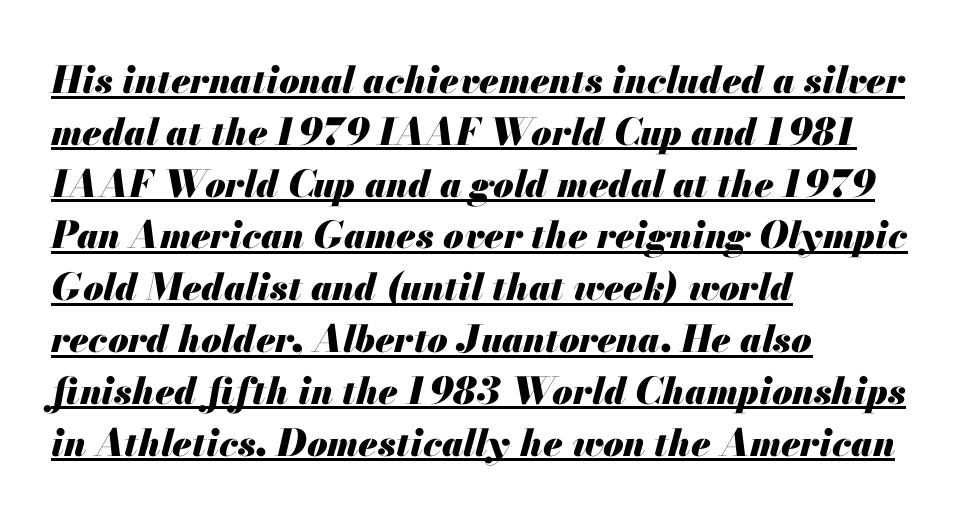
Its strokes are broad and dark, the hallmark of bold type. Typeset ragged right — the left edge is the straight one. A rule runs beneath these lines of type. Characters are canted at an angle relative to the baseline's perpendicular. Glyph-to-glyph distance matches everyday printed text.
